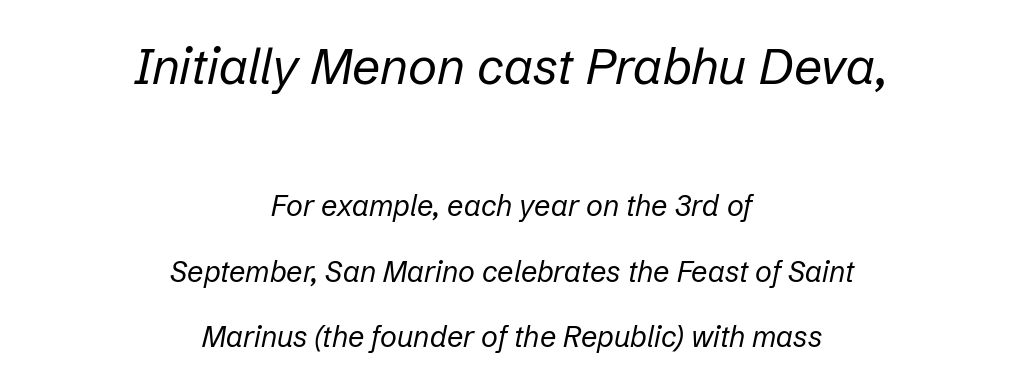
Q: Is the text bold? A: No.
Q: Is the text italic (slanted)? A: Yes, it leans right by about 12 degrees.
Q: Is the text underlined? A: No.
Q: How is the paragraph aligned? A: Centered.
Q: Is the spacing between letters normal or unusually wide? A: Normal.
Q: Is the spacing between lines tight, normal or loose? A: Loose.
Q: Which block of text is set in a larger size, the first (top) or the second (bottom)? A: The first (top) one.
Q: Width (condensed, normal, or wide)? A: Normal.
Q: Stroke contrast? A: Low.
Q: x-height? A: Medium.
Q: Monospaced? A: No.
